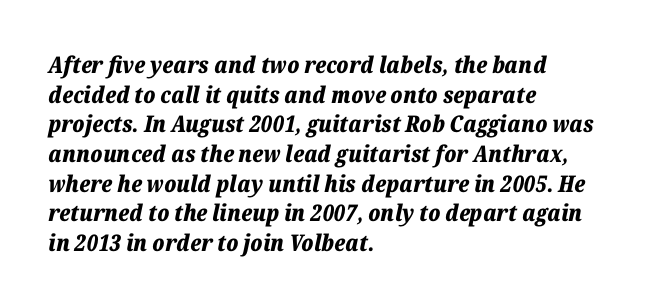
{"italic": "yes", "lean": "right", "slant_degrees": 12, "bold": "yes", "underline": "no", "align": "left", "line_spacing": "normal", "line_spacing_ratio": 1.29, "letter_spacing": "normal", "letter_spacing_em": 0.0, "glyph_px": 23}
